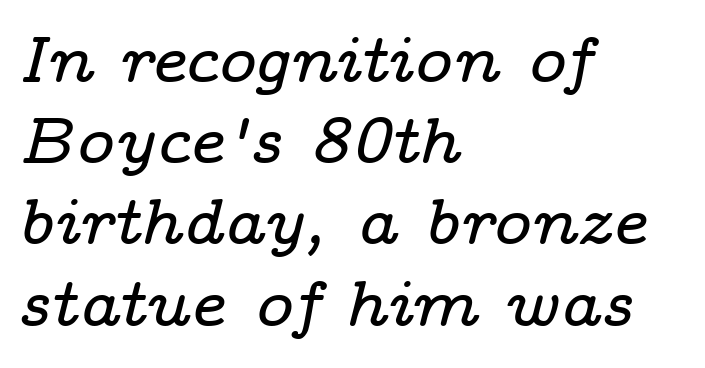
Q: Is the text italic (slanted)? A: Yes, it leans right by about 14 degrees.
Q: Is the typeface a serif or a sans-serif typeface? A: Serif.
Q: Is the text underlined? A: No.
Q: How is the paragraph aligned? A: Left-aligned.
Q: Is the spacing between letters normal or unusually wide? A: Normal.
Q: Is the spacing between lines tight, normal or loose? A: Normal.
Q: Width (condensed, normal, or wide)? A: Wide.
Q: Stroke contrast? A: Low.
Q: x-height? A: Medium.
Q: Monospaced? A: No.
